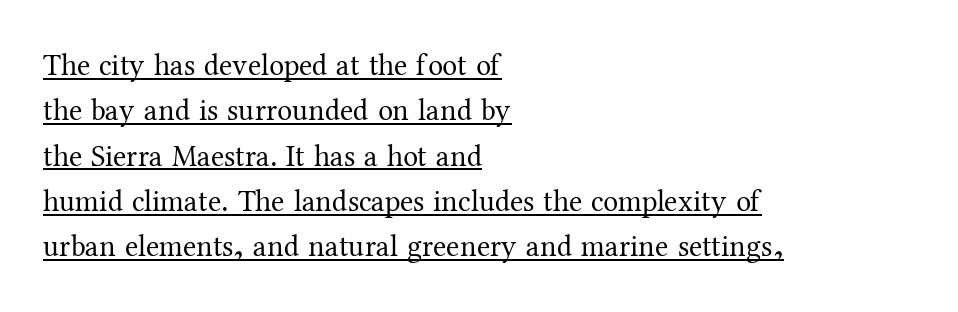
{"serif": "yes", "italic": "no", "bold": "no", "weight": "regular", "width": "normal", "stroke_contrast": "medium", "x_height": "medium", "monospaced": "no", "underline": "yes", "align": "left", "line_spacing": "normal", "line_spacing_ratio": 1.51, "letter_spacing": "normal", "letter_spacing_em": 0.0, "glyph_px": 30}
